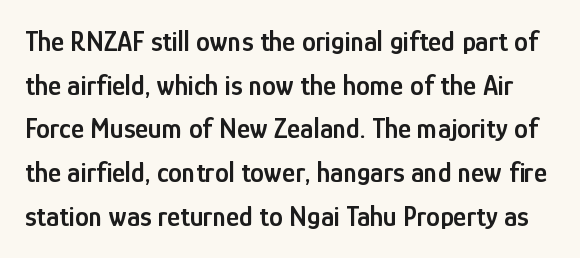
The image shows 28 px semibold, condensed sans-serif type, upright; set normal line spacing (1.56x), normal letter spacing, not underlined; low stroke contrast and a medium x-height.
